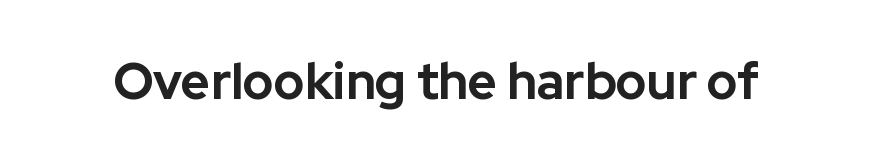
The image shows 50 px bold sans-serif type, upright; set normal letter spacing, not underlined; low stroke contrast and a medium x-height.
